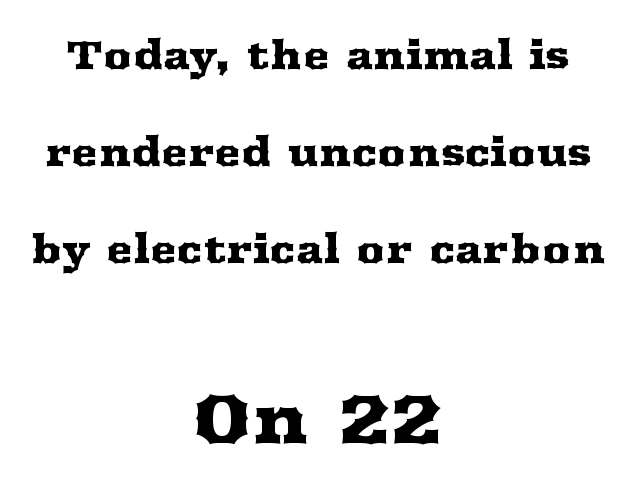
The image shows 70 px wide serif type, upright; set centered, loose line spacing (2.42x), normal letter spacing, not underlined; the second (bottom) block is 1.75x larger; medium stroke contrast and a medium x-height.
